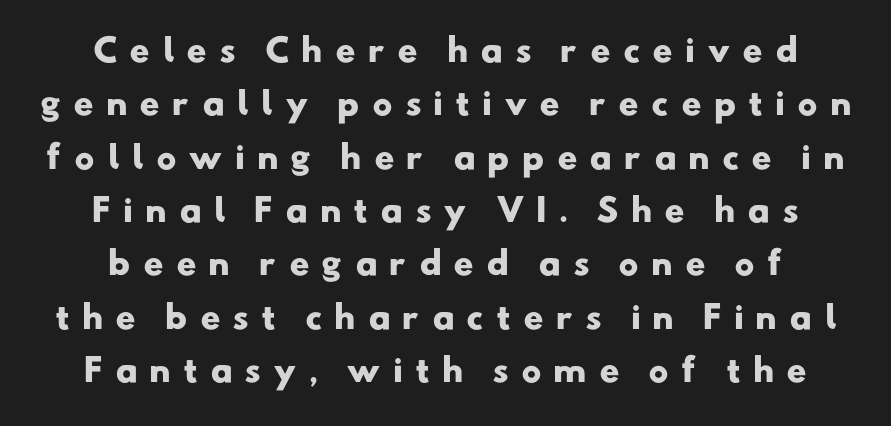
The image shows 31 px heavy, wide sans-serif type; set line spacing 1.72x, unusually wide letter spacing (+0.38 em), not underlined; low stroke contrast and a small x-height.
